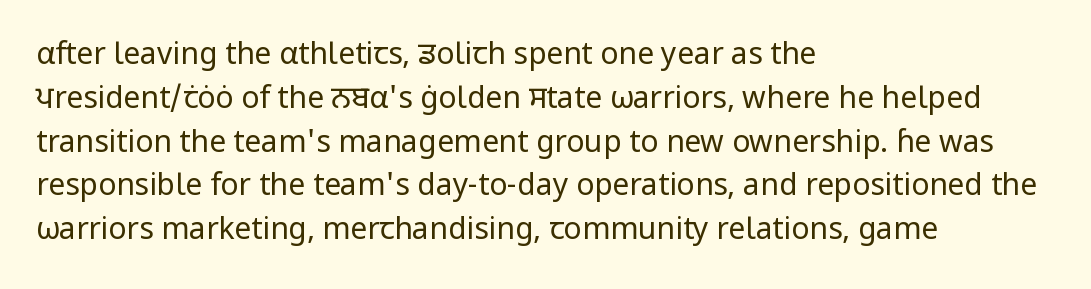
The lines are quadded left. The letters advance in unequal steps, a hallmark of proportional type. Tracking value appears to be zero — textbook default spacing. Compared with a typical body face, this is equally light or lighter still. Tall strokes in this sample are plumb rather than angled.
